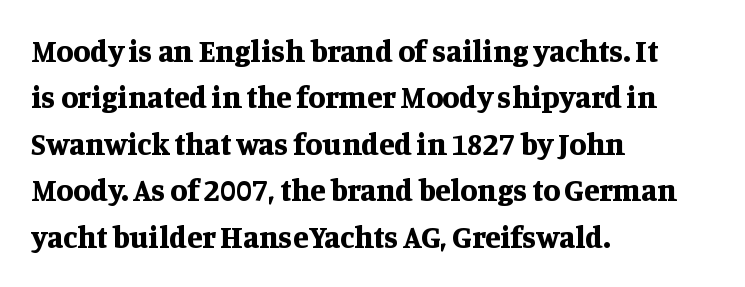
Plain, unruled lines of type. The letters carry serifs — small finishing strokes at the ends of their stems. The text block is weighted toward the left margin, trailing off unevenly rightward. The gaps between neighbouring characters are ordinary and unremarkable.
